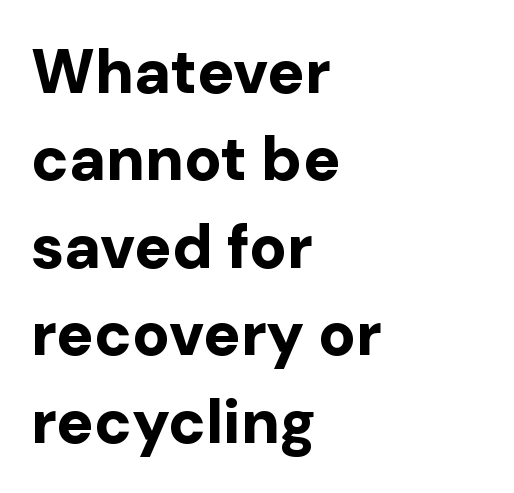
One glance says typical: line gaps are just what's usual. Italic? Not at all — the glyphs are vertical. The rendering uses natural spacing where letterforms have individual widths. Descenders hang freely into open space. Nope, no serifs anywhere on these letters. Letter spacing: default.
